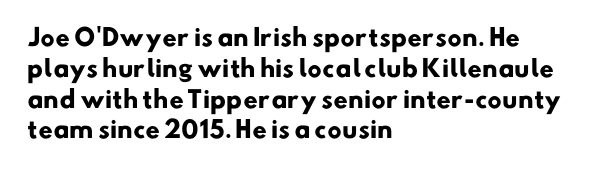
Students, this is bold: see how much ink each stroke carries. Alignment: flush left. Rows of type keep a routine distance in the vertical direction. Lines of text with bare space underneath. The letters sit at their default tracking, neither squeezed nor spread.
